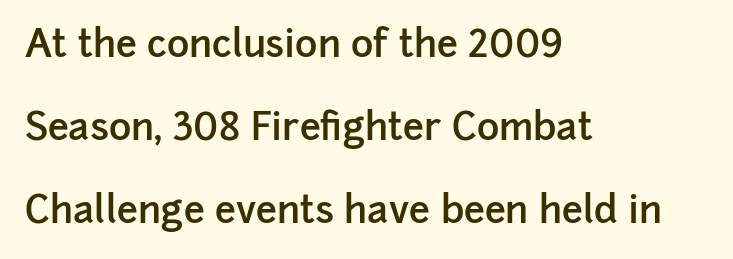
{"serif": "no", "italic": "no", "bold": "semi", "weight": "semibold", "width": "normal", "stroke_contrast": "low", "x_height": "medium", "monospaced": "no", "underline": "no", "align": "left", "line_spacing": "loose", "line_spacing_ratio": 2.18, "letter_spacing": "normal", "letter_spacing_em": 0.0, "glyph_px": 38}
